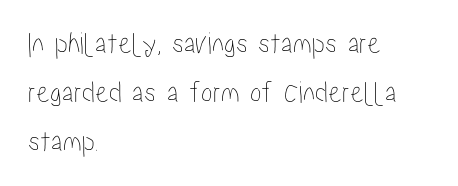
The image shows 31 px condensed type, upright; set left-aligned, normal line spacing (1.58x), normal letter spacing, not underlined; low stroke contrast and a medium x-height.
